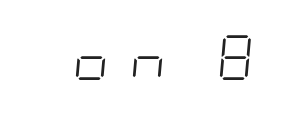
{"italic": "yes", "lean": "right", "slant_degrees": 5, "bold": "no", "weight": "light", "width": "condensed", "stroke_contrast": "low", "x_height": "large", "underline": "no", "letter_spacing": "wide", "letter_spacing_em": 0.46, "glyph_px": 45}
